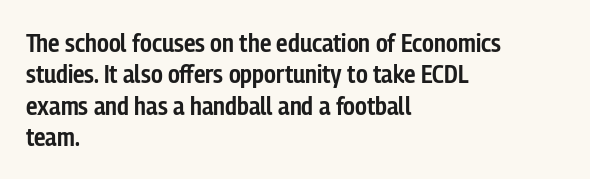
{"italic": "no", "bold": "semi", "underline": "no", "align": "left", "line_spacing_ratio": 1.21, "letter_spacing": "normal", "letter_spacing_em": 0.0, "glyph_px": 26}
